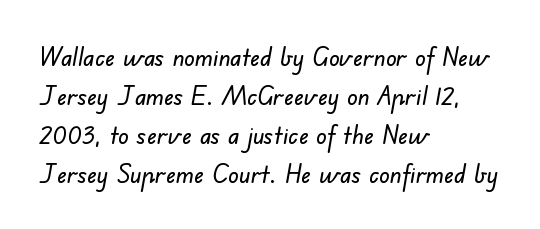
Interline gaps are of average width in this sample. This rendering leaves character spacing at its baseline value. Beneath every word, the page is bare. This sample is left-justified, so line endings fall wherever the words run out.
